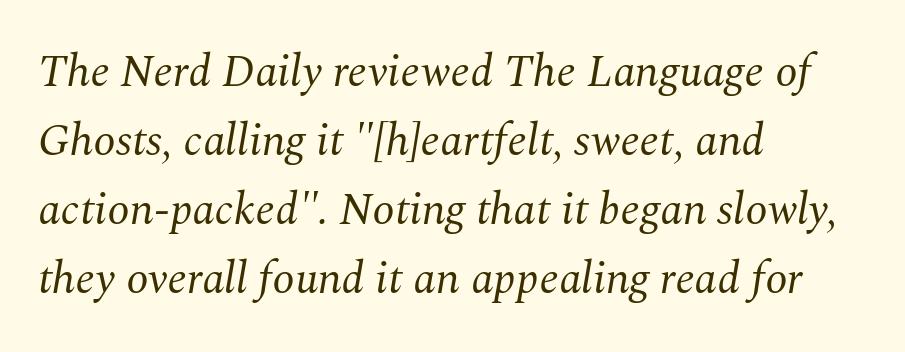
{"serif": "yes", "italic": "yes", "lean": "right", "slant_degrees": 10, "bold": "no", "weight": "regular", "width": "normal", "stroke_contrast": "medium", "x_height": "medium", "monospaced": "no", "underline": "no", "align": "left", "line_spacing": "normal", "line_spacing_ratio": 1.53, "letter_spacing": "normal", "letter_spacing_em": 0.0, "glyph_px": 45}
